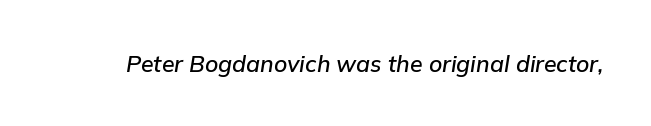
Q: Is the text italic (slanted)? A: Yes, it leans right by about 9 degrees.
Q: Is the text underlined? A: No.
Q: Is the spacing between letters normal or unusually wide? A: Normal.
